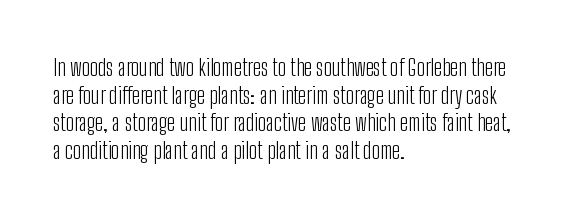
{"italic": "no", "bold": "no", "underline": "no", "align": "left", "line_spacing_ratio": 1.2, "letter_spacing": "normal", "letter_spacing_em": 0.0, "glyph_px": 23}
